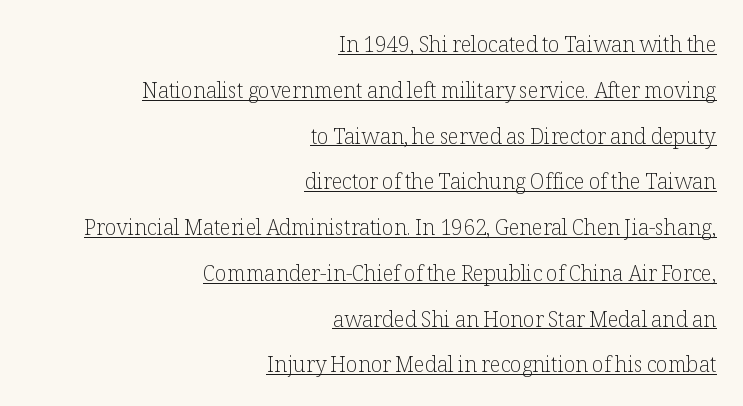
Q: Is the text bold? A: No.
Q: Is the text italic (slanted)? A: No, it is upright.
Q: Is the text underlined? A: Yes.
Q: How is the paragraph aligned? A: Right-aligned.
Q: Is the spacing between letters normal or unusually wide? A: Normal.
Q: Is the spacing between lines tight, normal or loose? A: Loose.
